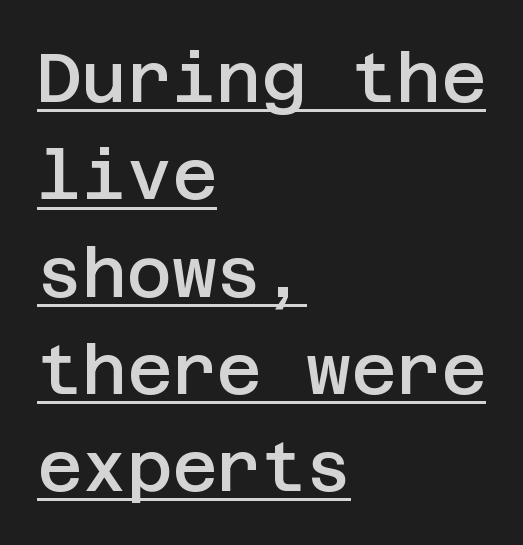
Q: Is the text bold? A: Semi-bold.
Q: Is the text italic (slanted)? A: No, it is upright.
Q: Is the typeface a serif or a sans-serif typeface? A: Sans-serif.
Q: Is the text underlined? A: Yes.
Q: How is the paragraph aligned? A: Left-aligned.
Q: Is the spacing between letters normal or unusually wide? A: Normal.
Q: Is the spacing between lines tight, normal or loose? A: Normal.
Q: Width (condensed, normal, or wide)? A: Normal.
Q: Stroke contrast? A: Low.
Q: x-height? A: Large.
